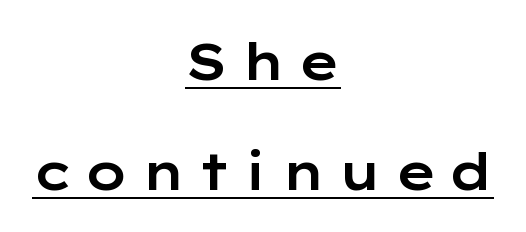
Q: Is the text italic (slanted)? A: No, it is upright.
Q: Is the typeface a serif or a sans-serif typeface? A: Sans-serif.
Q: Is the text underlined? A: Yes.
Q: How is the paragraph aligned? A: Centered.
Q: Is the spacing between letters normal or unusually wide? A: Unusually wide.
Q: Is the spacing between lines tight, normal or loose? A: Loose.
Q: Width (condensed, normal, or wide)? A: Wide.
Q: Stroke contrast? A: Low.
Q: x-height? A: Medium.
Q: Monospaced? A: No.
